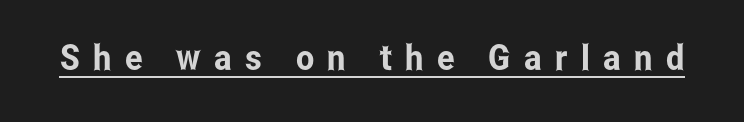
{"serif": "no", "italic": "no", "width": "condensed", "stroke_contrast": "low", "x_height": "medium", "monospaced": "no", "underline": "yes", "letter_spacing": "wide", "letter_spacing_em": 0.38, "glyph_px": 35}
